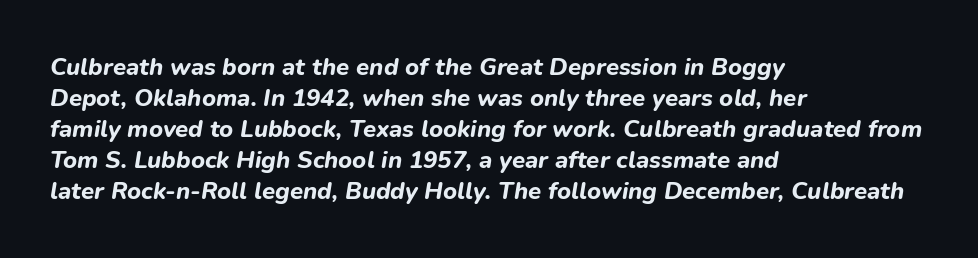
The space directly below the letters is spotless. The sample has been set heavy, in full bold. Italic? Definitely — the glyphs are oblique. Tracking here is standard; glyphs follow each other at the usual distance. Regarding leading, the lines here are spaced in the standard way. Leftover space on each line is placed entirely after the last word.
